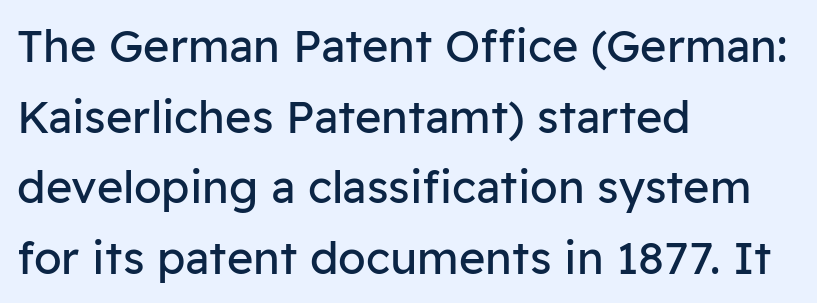
{"serif": "no", "italic": "no", "bold": "no", "weight": "regular", "width": "normal", "stroke_contrast": "low", "x_height": "medium", "monospaced": "no", "underline": "no", "align": "left", "line_spacing": "normal", "line_spacing_ratio": 1.57, "letter_spacing": "normal", "letter_spacing_em": 0.0, "glyph_px": 45}
